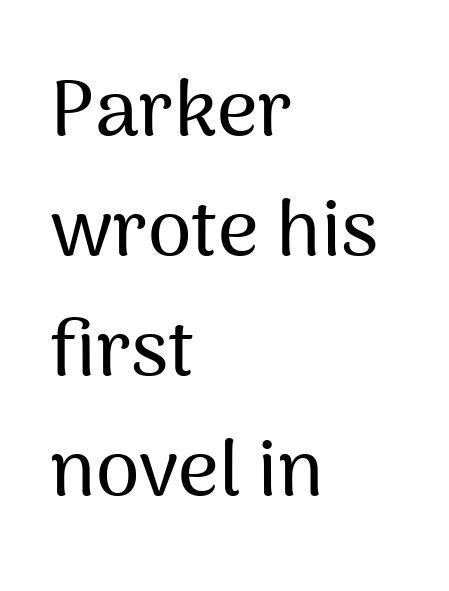
The image shows 79 px sans-serif type, upright; set left-aligned, normal line spacing (1.52x), normal letter spacing, not underlined; medium stroke contrast and a medium x-height.
